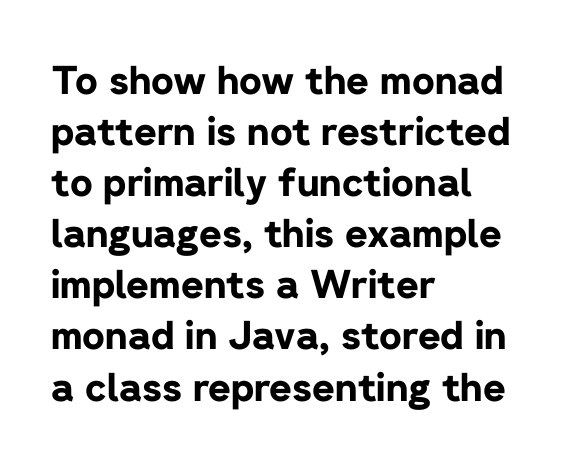
Q: Is the text bold? A: Yes.
Q: Is the text italic (slanted)? A: No, it is upright.
Q: Is the typeface a serif or a sans-serif typeface? A: Sans-serif.
Q: Is the text underlined? A: No.
Q: How is the paragraph aligned? A: Left-aligned.
Q: Is the spacing between letters normal or unusually wide? A: Normal.
Q: Is the spacing between lines tight, normal or loose? A: Normal.
Q: Width (condensed, normal, or wide)? A: Normal.
Q: Stroke contrast? A: Low.
Q: x-height? A: Medium.
Q: Monospaced? A: No.
